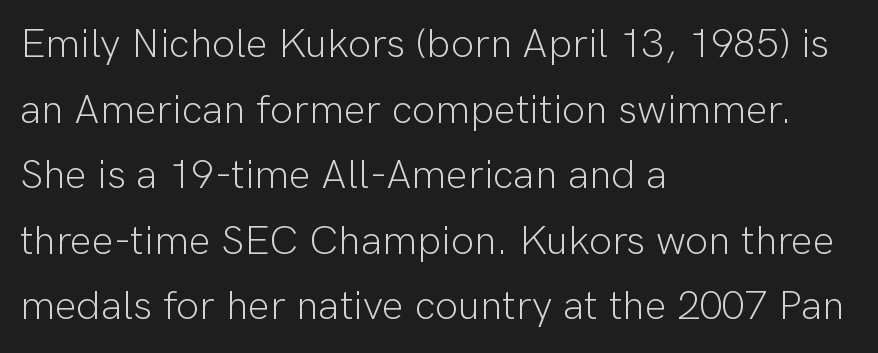
{"serif": "no", "italic": "no", "bold": "no", "weight": "light", "width": "normal", "stroke_contrast": "low", "x_height": "medium", "monospaced": "no", "underline": "no", "align": "left", "line_spacing": "normal", "line_spacing_ratio": 1.6, "letter_spacing": "normal", "letter_spacing_em": 0.0, "glyph_px": 41}
